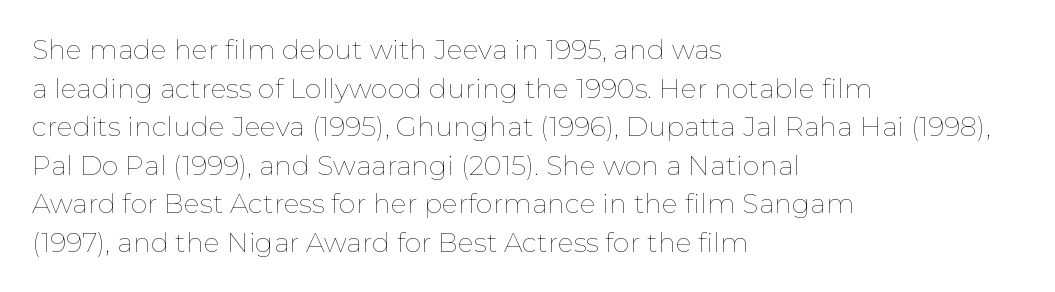
Q: Is the text bold? A: No.
Q: Is the text italic (slanted)? A: No, it is upright.
Q: Is the text underlined? A: No.
Q: How is the paragraph aligned? A: Left-aligned.
Q: Is the spacing between letters normal or unusually wide? A: Normal.
Q: Is the spacing between lines tight, normal or loose? A: Normal.
